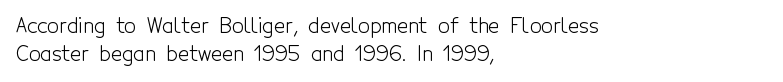
Q: Is the text bold? A: No.
Q: Is the text italic (slanted)? A: No, it is upright.
Q: Is the text underlined? A: No.
Q: How is the paragraph aligned? A: Left-aligned.
Q: Is the spacing between letters normal or unusually wide? A: Normal.
Q: Is the spacing between lines tight, normal or loose? A: Normal.
